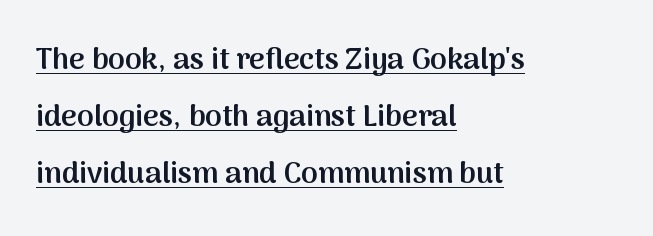
{"serif": "no", "italic": "no", "bold": "semi", "weight": "semibold", "width": "normal", "stroke_contrast": "medium", "x_height": "medium", "monospaced": "no", "underline": "yes", "align": "left", "line_spacing": "loose", "line_spacing_ratio": 1.9, "letter_spacing": "normal", "letter_spacing_em": 0.0, "glyph_px": 30}
